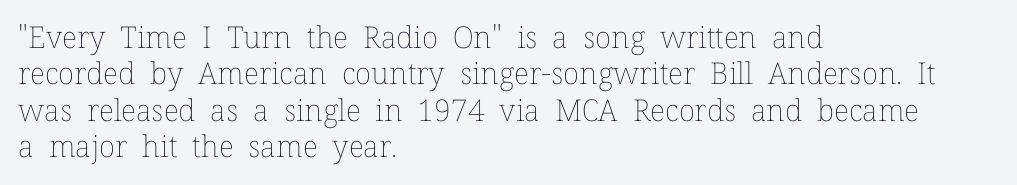
The image shows 30 px thin type, upright; set left-aligned, line spacing 1.21x, normal letter spacing, not underlined; low stroke contrast and a medium x-height.
